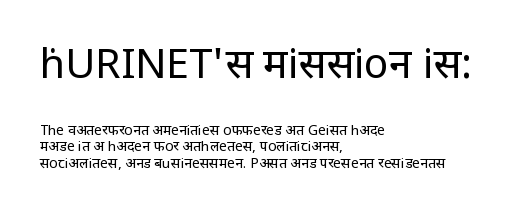
Q: Is the text bold? A: No.
Q: Is the text italic (slanted)? A: No, it is upright.
Q: Is the typeface a serif or a sans-serif typeface? A: Sans-serif.
Q: Is the text underlined? A: No.
Q: How is the paragraph aligned? A: Left-aligned.
Q: Is the spacing between letters normal or unusually wide? A: Normal.
Q: Which block of text is set in a larger size, the first (top) or the second (bottom)? A: The first (top) one.
Q: Width (condensed, normal, or wide)? A: Condensed.
Q: Stroke contrast? A: Low.
Q: x-height? A: Large.
Q: Monospaced? A: No.
